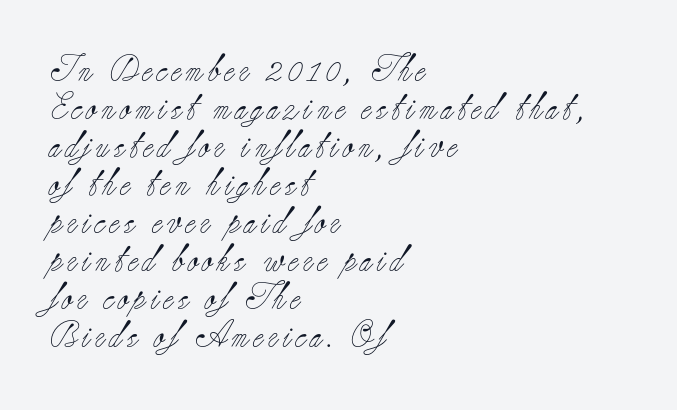
{"bold": "no", "underline": "no", "align": "left", "line_spacing": "normal", "line_spacing_ratio": 1.41, "glyph_px": 27}
